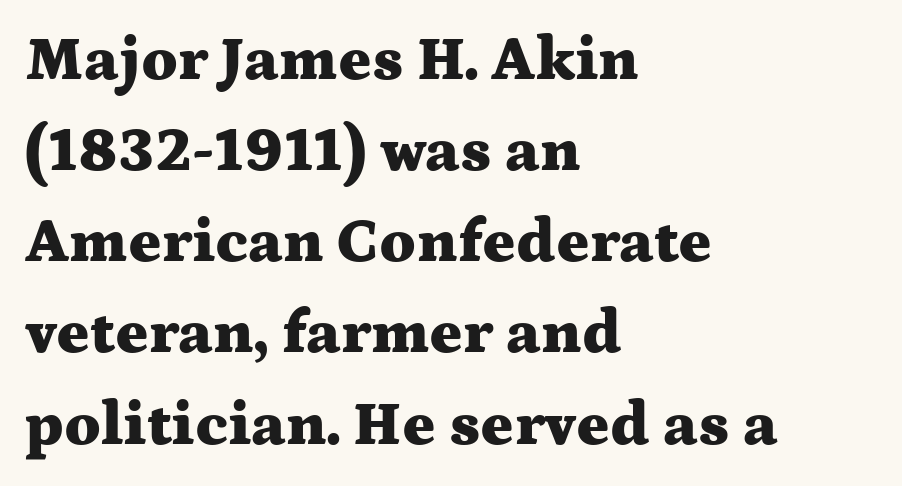
The passage shown is typed in a proportional face where columns would drift. Interline gaps are of average width in this sample. Words float on clear page, feet unadorned. Check where the strokes stop: tiny serifs finish them off. All the whitespace from short lines collects on the right.
